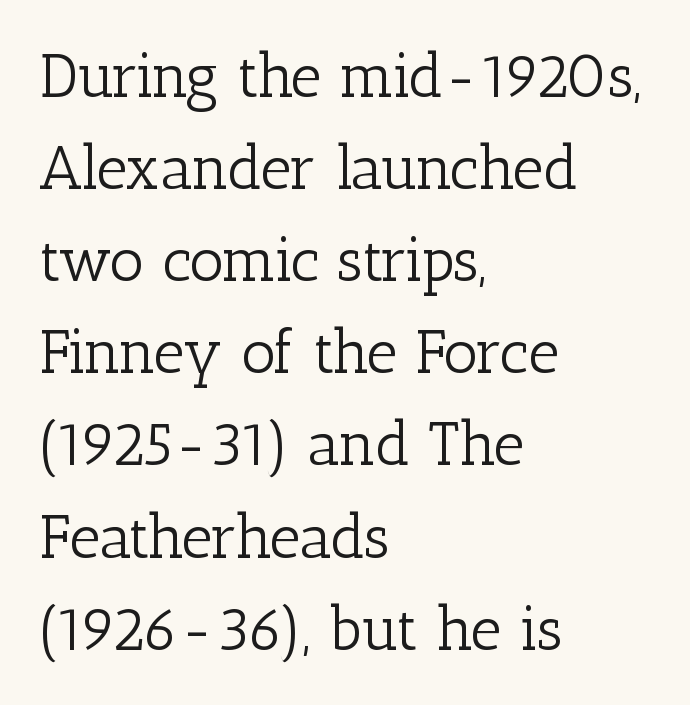
Q: Is the text bold? A: No.
Q: Is the text italic (slanted)? A: No, it is upright.
Q: Is the typeface a serif or a sans-serif typeface? A: Serif.
Q: Is the text underlined? A: No.
Q: How is the paragraph aligned? A: Left-aligned.
Q: Is the spacing between letters normal or unusually wide? A: Normal.
Q: Is the spacing between lines tight, normal or loose? A: Normal.
Q: Width (condensed, normal, or wide)? A: Normal.
Q: Stroke contrast? A: Low.
Q: x-height? A: Medium.
Q: Monospaced? A: No.
